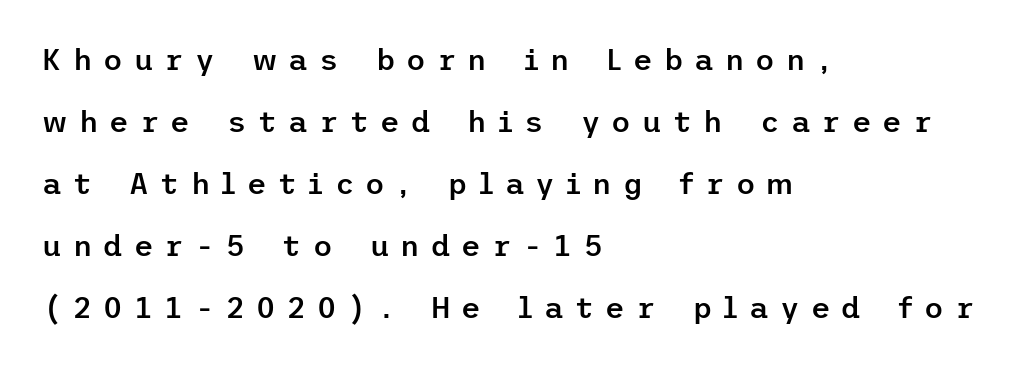
The image shows 30 px semibold sans-serif type, upright; set left-aligned, loose line spacing (2.07x), unusually wide letter spacing (+0.37 em), not underlined; low stroke contrast and a medium x-height.
